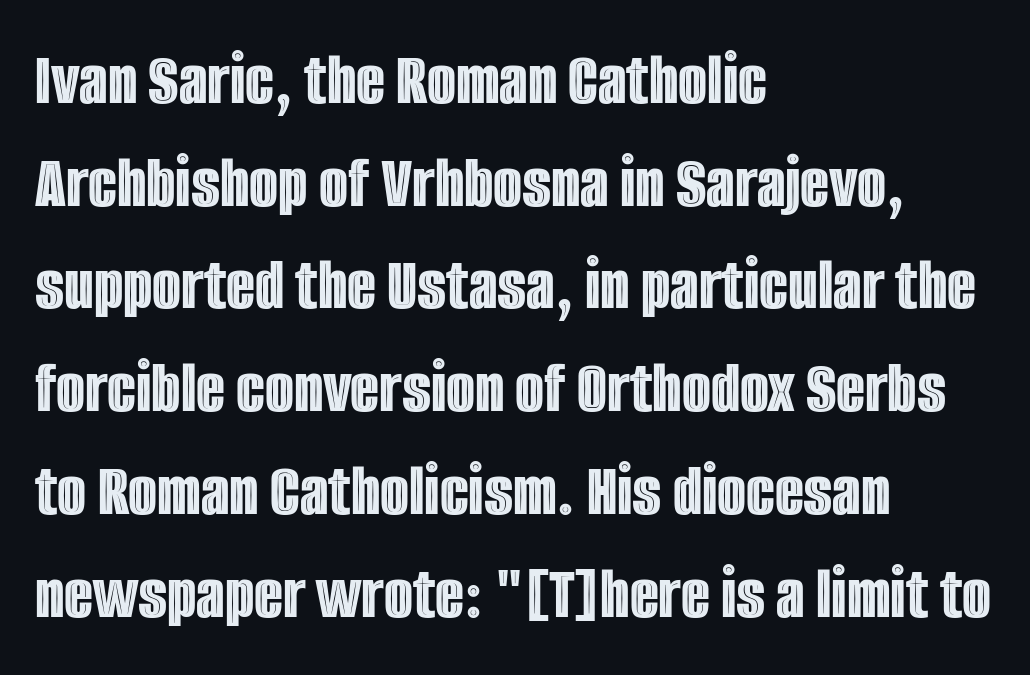
The gaps between neighbouring characters are ordinary and unremarkable. Character widths vary here, with narrow letters taking less room than wide ones. Normally led — the rows are evenly, conventionally spaced. The rag falls on the right side of this text block. Has an underline been added? It has not.
